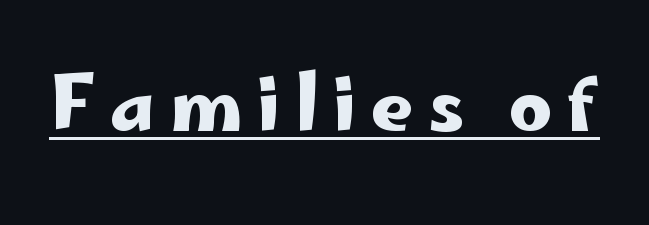
{"serif": "no", "italic": "no", "width": "wide", "stroke_contrast": "low", "x_height": "small", "monospaced": "no", "underline": "yes", "glyph_px": 75}
